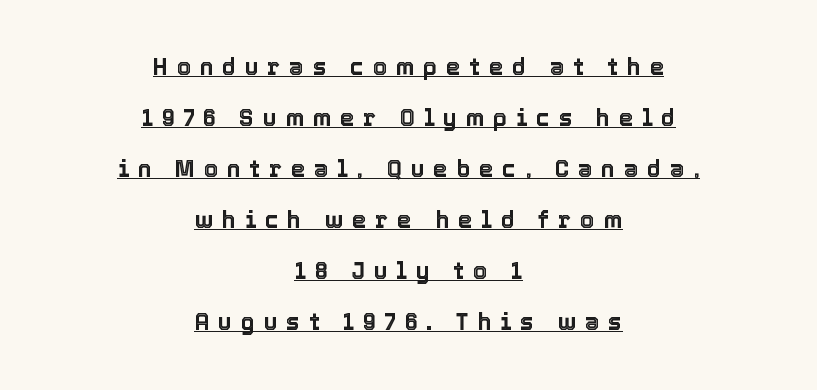
Decoration check: the copy is underlined. Honestly, the rows look like they've been pulled way apart. The rendering inserts visible extra space after every character. Quick note: not italic, upright. A student would call this center alignment; a typographer would say set centered.
